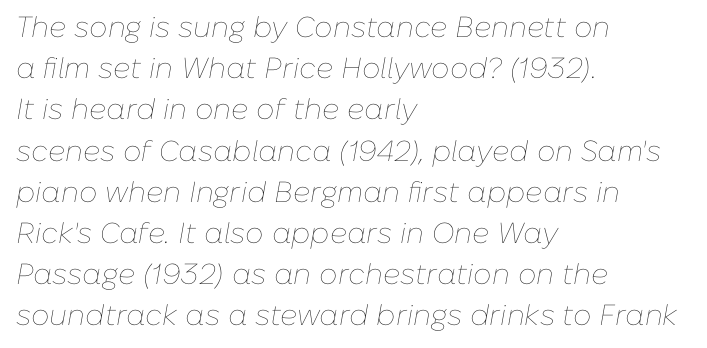
The image shows 29 px thin type, italic (leaning right); set left-aligned, normal line spacing (1.42x), normal letter spacing, not underlined; low stroke contrast and a medium x-height.
